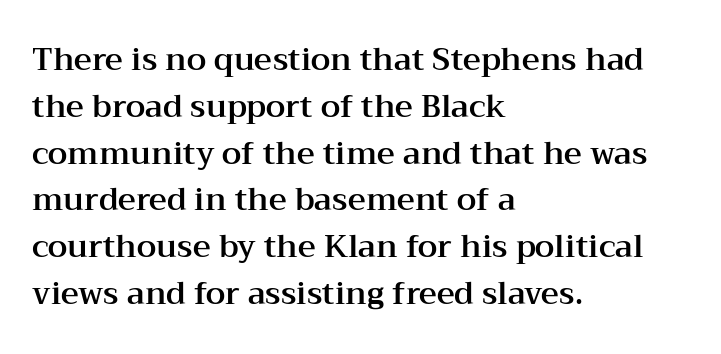
{"serif": "yes", "italic": "no", "width": "wide", "stroke_contrast": "medium", "x_height": "medium", "monospaced": "no", "underline": "no", "align": "left", "line_spacing": "normal", "line_spacing_ratio": 1.51, "letter_spacing": "normal", "letter_spacing_em": 0.0, "glyph_px": 31}
